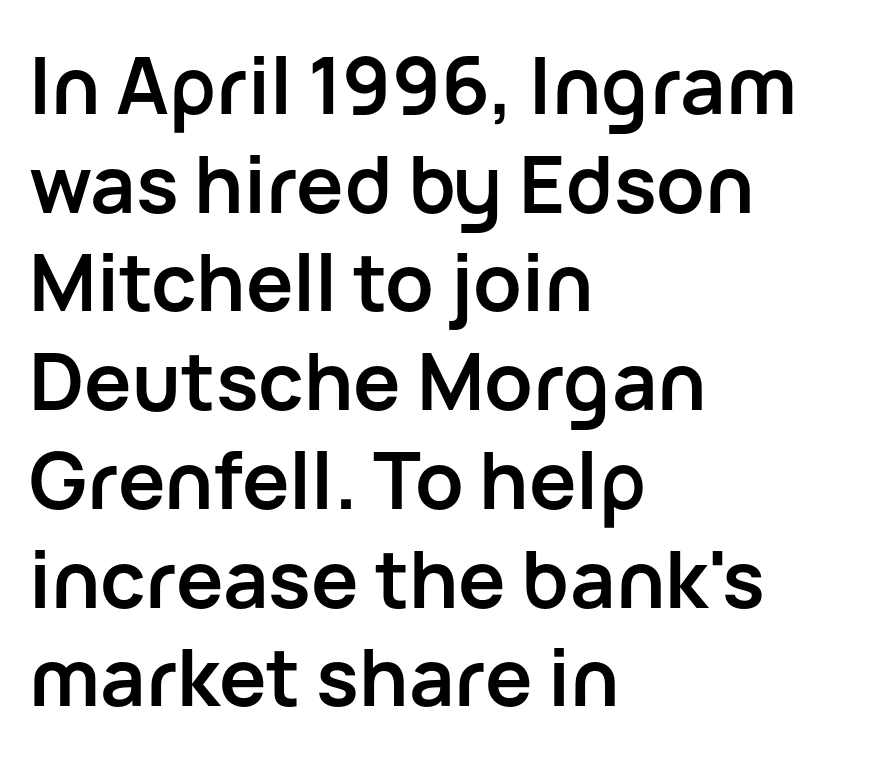
{"serif": "no", "italic": "no", "bold": "yes", "weight": "semibold", "width": "normal", "stroke_contrast": "low", "x_height": "medium", "monospaced": "no", "underline": "no", "align": "left", "line_spacing": "normal", "line_spacing_ratio": 1.25, "letter_spacing": "normal", "letter_spacing_em": 0.0, "glyph_px": 79}
